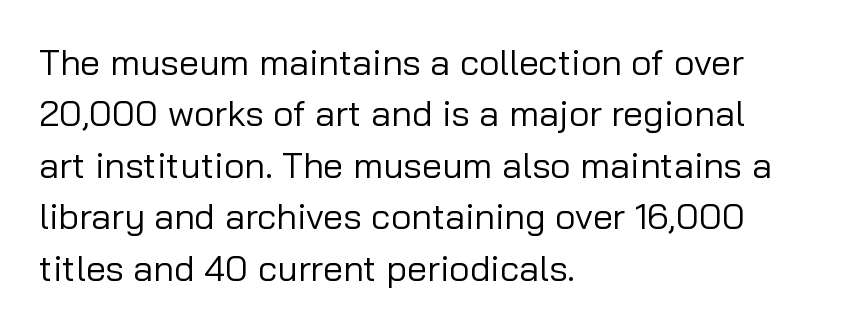
{"serif": "no", "italic": "no", "bold": "no", "weight": "regular", "width": "normal", "stroke_contrast": "low", "x_height": "medium", "monospaced": "no", "underline": "no", "align": "left", "line_spacing": "normal", "line_spacing_ratio": 1.43, "letter_spacing": "normal", "letter_spacing_em": 0.0, "glyph_px": 36}
